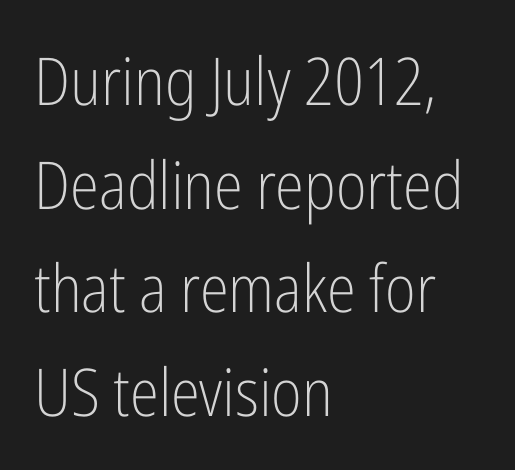
The image shows 66 px light, condensed sans-serif type, upright; set left-aligned, normal line spacing (1.57x), normal letter spacing, not underlined; low stroke contrast and a medium x-height.
